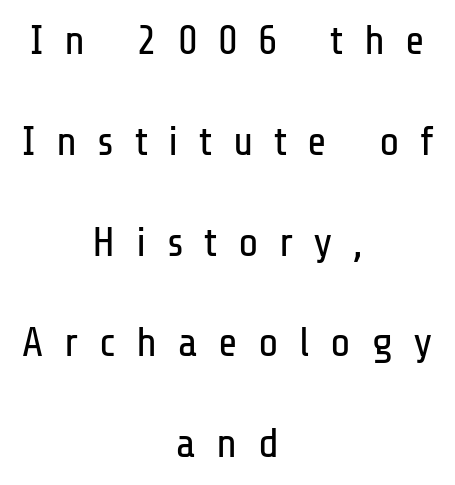
The image shows 42 px regular-weight, condensed sans-serif type, upright; set centered, loose line spacing (2.4x), unusually wide letter spacing (+0.49 em), not underlined; low stroke contrast and a medium x-height.
